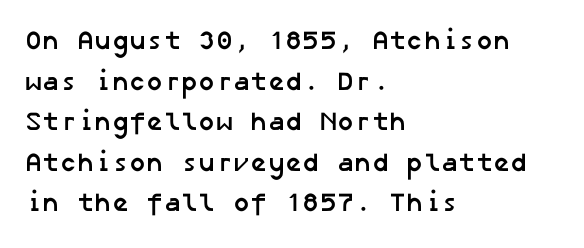
The image shows 26 px bold type; set left-aligned, normal line spacing (1.56x), normal letter spacing, not underlined.
